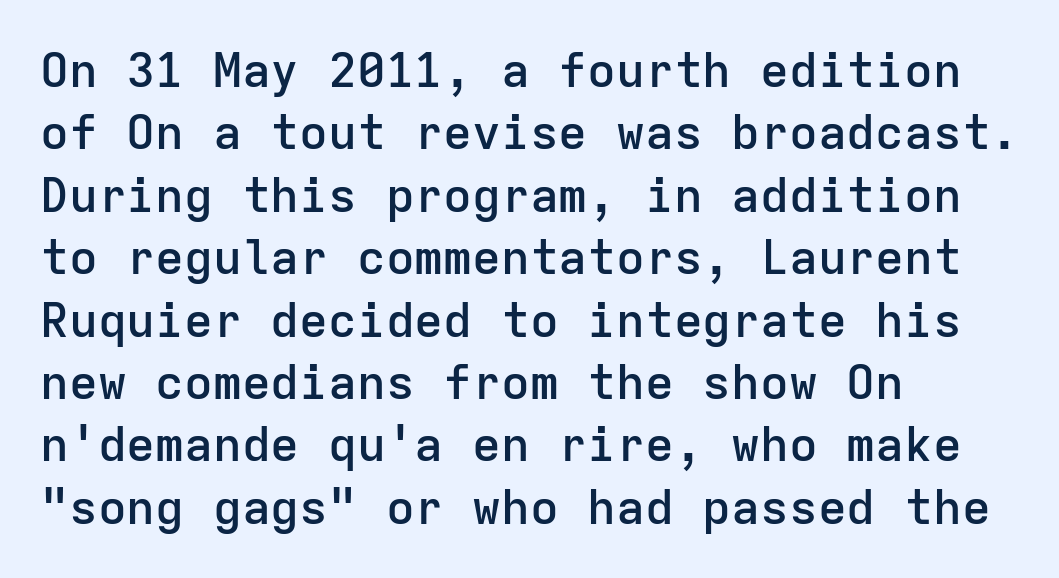
The image shows 48 px semibold sans-serif type, upright, monospaced; set left-aligned, normal line spacing (1.3x), normal letter spacing, not underlined; low stroke contrast and a medium x-height.
